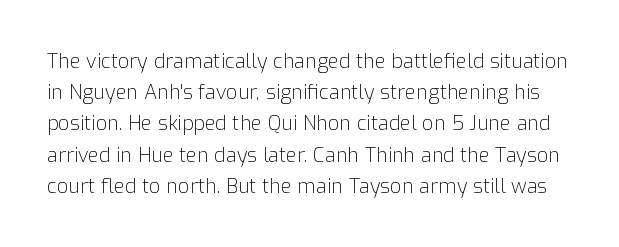
{"italic": "no", "bold": "no", "underline": "no", "line_spacing": "normal", "line_spacing_ratio": 1.56, "letter_spacing": "normal", "letter_spacing_em": 0.0, "glyph_px": 20}
